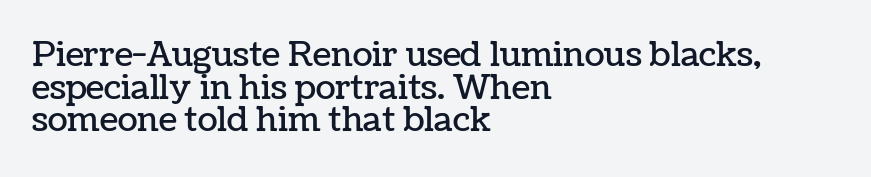
{"italic": "no", "width": "normal", "stroke_contrast": "low", "x_height": "medium", "monospaced": "no", "underline": "no", "align": "left", "line_spacing": "tight", "line_spacing_ratio": 0.99, "letter_spacing": "normal", "letter_spacing_em": 0.0, "glyph_px": 33}
